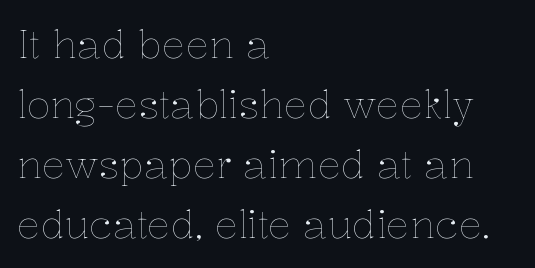
{"italic": "no", "bold": "no", "weight": "thin", "width": "normal", "stroke_contrast": "low", "x_height": "medium", "monospaced": "no", "underline": "no", "align": "left", "line_spacing": "normal", "line_spacing_ratio": 1.54, "letter_spacing": "normal", "letter_spacing_em": 0.0, "glyph_px": 39}
